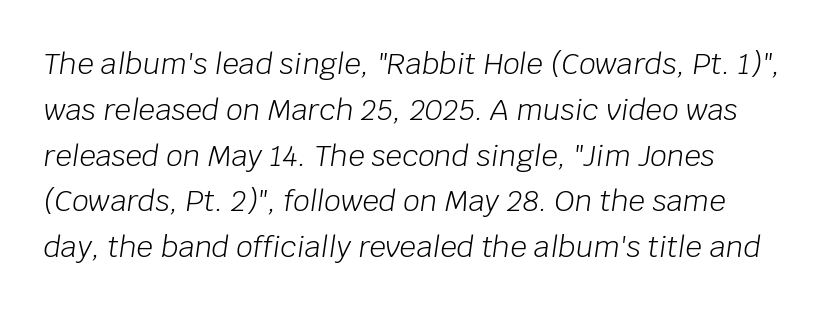
Q: Is the text bold? A: No.
Q: Is the text italic (slanted)? A: Yes, it leans right by about 8 degrees.
Q: Is the text underlined? A: No.
Q: How is the paragraph aligned? A: Left-aligned.
Q: Is the spacing between letters normal or unusually wide? A: Normal.
Q: Is the spacing between lines tight, normal or loose? A: Normal.
Q: Width (condensed, normal, or wide)? A: Normal.
Q: Stroke contrast? A: Low.
Q: x-height? A: Large.
Q: Monospaced? A: No.
